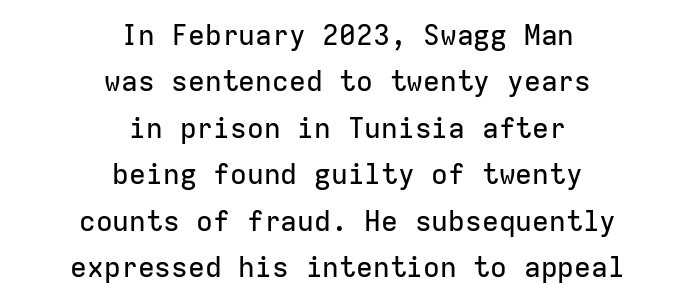
The image shows 28 px sans-serif type, upright, monospaced; set centered, normal line spacing (1.66x), normal letter spacing, not underlined; low stroke contrast and a medium x-height.
